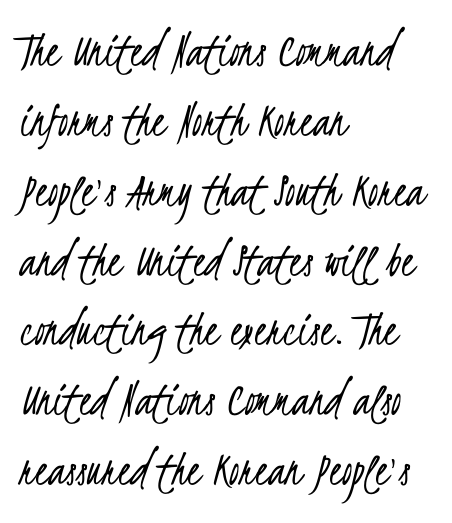
Spacing verdict: proportional, widths tailored to each character. The passage shown stacks its lines at a standard gap. Observe the ordinary spacing: letters are neighbours, not strangers. The lines are quadded left. Stroke terminals: plain, sans-serif. The gap between lines stays unmarked.
